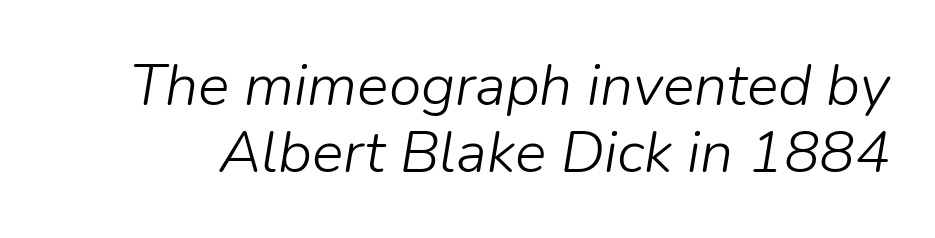
Q: Is the text bold? A: No.
Q: Is the text italic (slanted)? A: Yes, it leans right by about 9 degrees.
Q: Is the text underlined? A: No.
Q: Is the spacing between letters normal or unusually wide? A: Normal.
Q: Is the spacing between lines tight, normal or loose? A: Tight.
Q: Width (condensed, normal, or wide)? A: Normal.
Q: Stroke contrast? A: Low.
Q: x-height? A: Medium.
Q: Monospaced? A: No.
